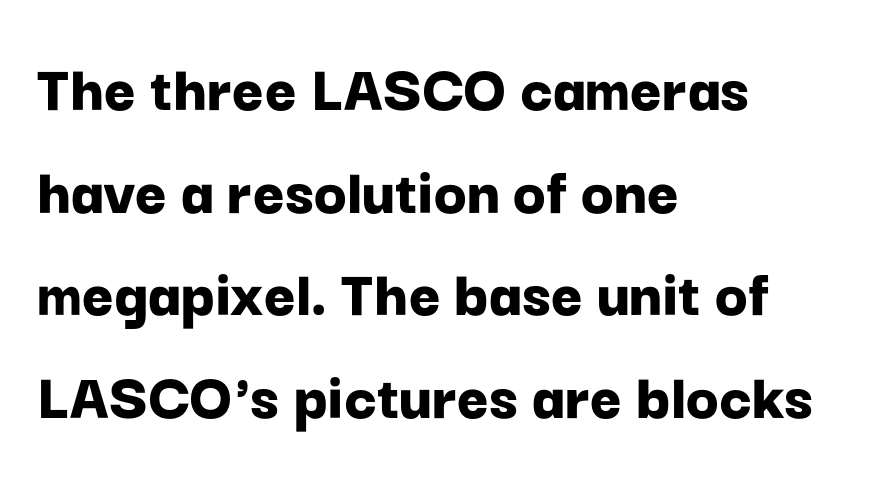
Q: Is the text bold? A: Yes.
Q: Is the text italic (slanted)? A: No, it is upright.
Q: Is the typeface a serif or a sans-serif typeface? A: Sans-serif.
Q: Is the text underlined? A: No.
Q: How is the paragraph aligned? A: Left-aligned.
Q: Is the spacing between letters normal or unusually wide? A: Normal.
Q: Is the spacing between lines tight, normal or loose? A: Normal.
Q: Width (condensed, normal, or wide)? A: Normal.
Q: Stroke contrast? A: Low.
Q: x-height? A: Medium.
Q: Monospaced? A: No.
